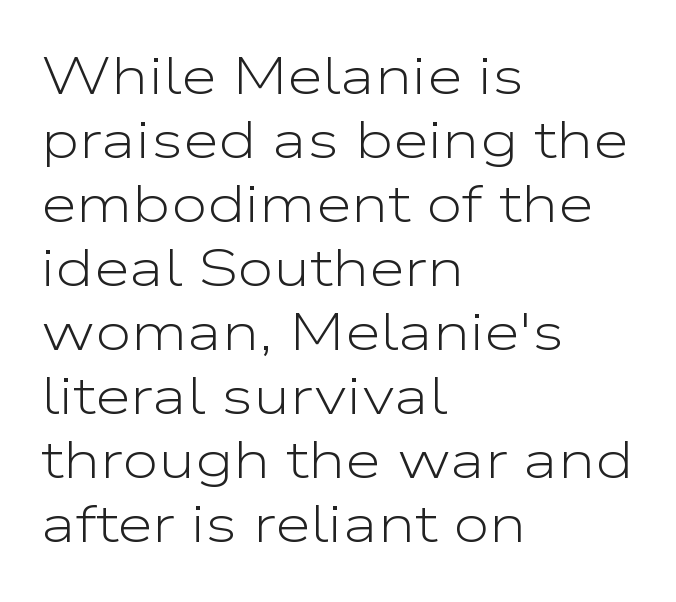
{"serif": "no", "italic": "no", "bold": "no", "weight": "light", "width": "wide", "stroke_contrast": "low", "x_height": "medium", "monospaced": "no", "underline": "no", "align": "left", "line_spacing_ratio": 1.23, "letter_spacing": "normal", "letter_spacing_em": 0.0, "glyph_px": 52}
